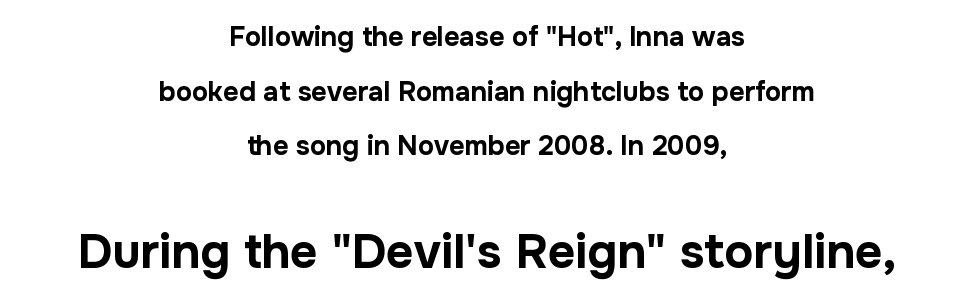
The image shows 48 px bold sans-serif type, upright; set centered, loose line spacing (2.02x), normal letter spacing, not underlined; the second (bottom) block is 1.78x larger; low stroke contrast and a medium x-height.
